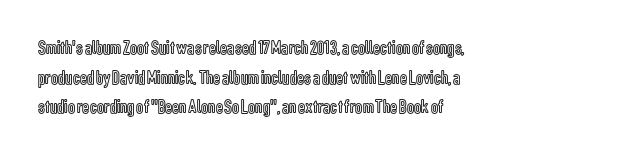
The words here are not underlined. Compared with typical paragraphs, the rows here are spaced about the same. Leftover space on each line is placed entirely after the last word. Students, note that the glyphs here touch the page at normal intervals. Italic: no, the glyphs are upright roman.
